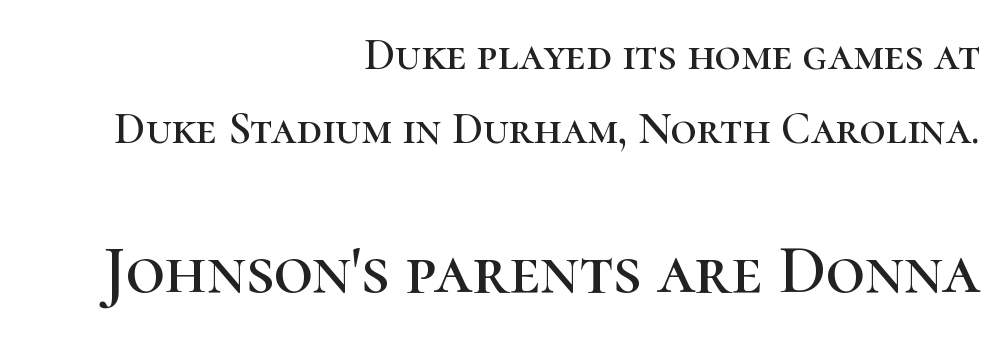
The image shows 68 px serif type, upright; set right-aligned, normal line spacing (1.64x), normal letter spacing, not underlined; the second (bottom) block is 1.51x larger; high stroke contrast and a medium x-height.
